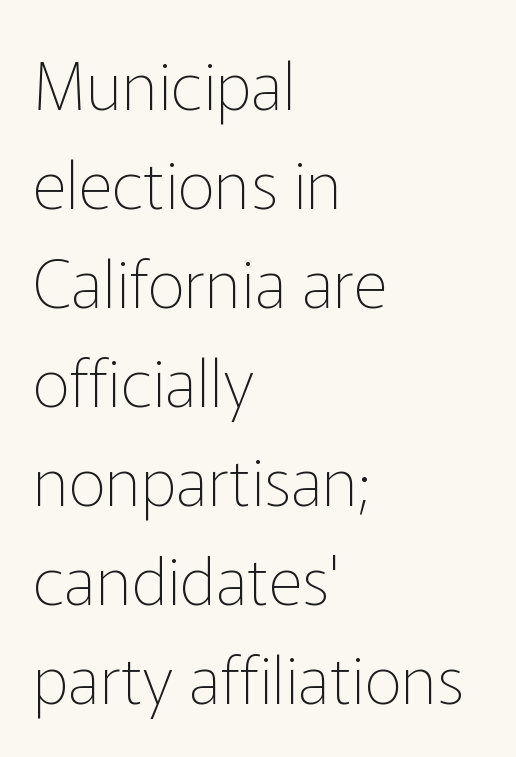
Q: Is the text bold? A: No.
Q: Is the text italic (slanted)? A: No, it is upright.
Q: Is the typeface a serif or a sans-serif typeface? A: Sans-serif.
Q: Is the text underlined? A: No.
Q: How is the paragraph aligned? A: Left-aligned.
Q: Is the spacing between letters normal or unusually wide? A: Normal.
Q: Is the spacing between lines tight, normal or loose? A: Normal.
Q: Width (condensed, normal, or wide)? A: Normal.
Q: Stroke contrast? A: Low.
Q: x-height? A: Medium.
Q: Monospaced? A: No.
